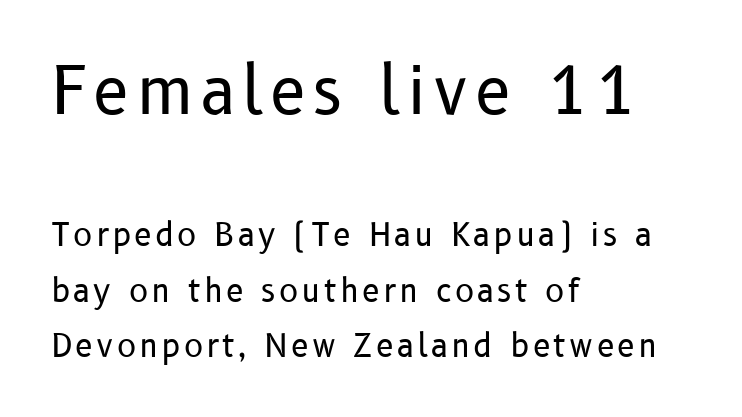
The image shows 65 px regular-weight sans-serif type, upright; set left-aligned, line spacing 1.73x, not underlined; the first (top) block is 2.03x larger; low stroke contrast and a medium x-height.
